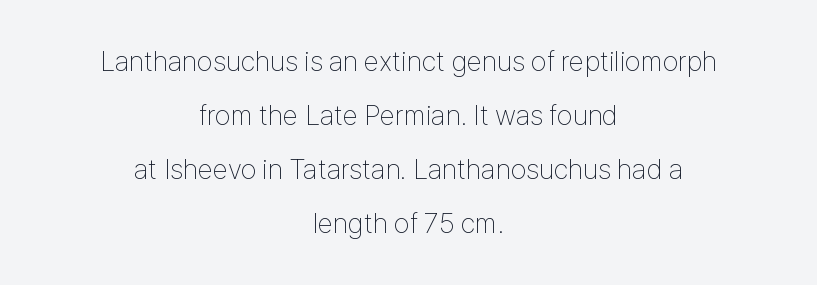
{"serif": "no", "italic": "no", "bold": "no", "weight": "thin", "width": "condensed", "stroke_contrast": "low", "x_height": "medium", "monospaced": "no", "underline": "no", "align": "center", "line_spacing": "loose", "line_spacing_ratio": 1.93, "letter_spacing": "normal", "letter_spacing_em": 0.0, "glyph_px": 28}
